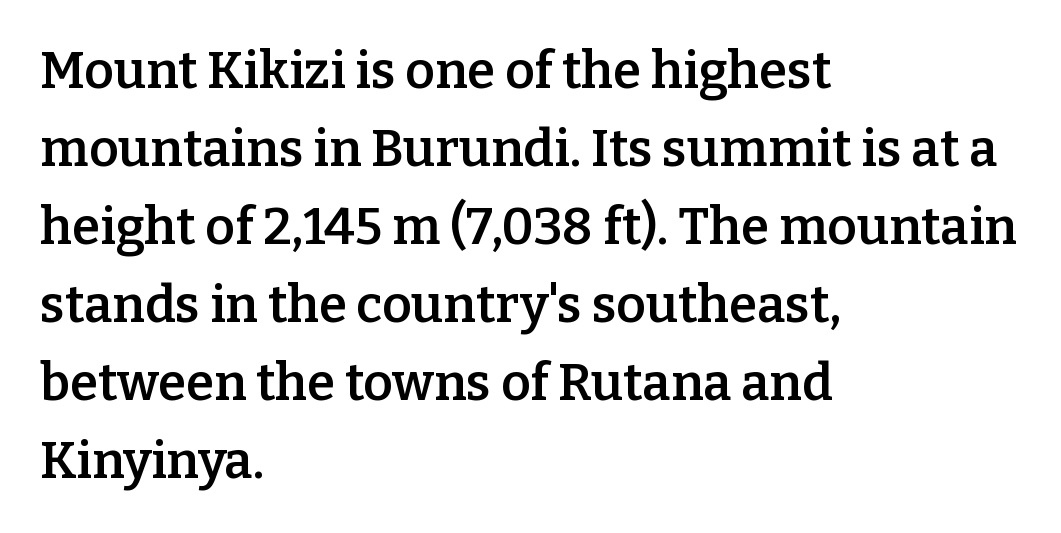
Character widths vary here, with narrow letters taking less room than wide ones. Vertically, the passage feels balanced, rows spaced as you'd expect. No word sits above an underline. Short note: letters normally spaced.
